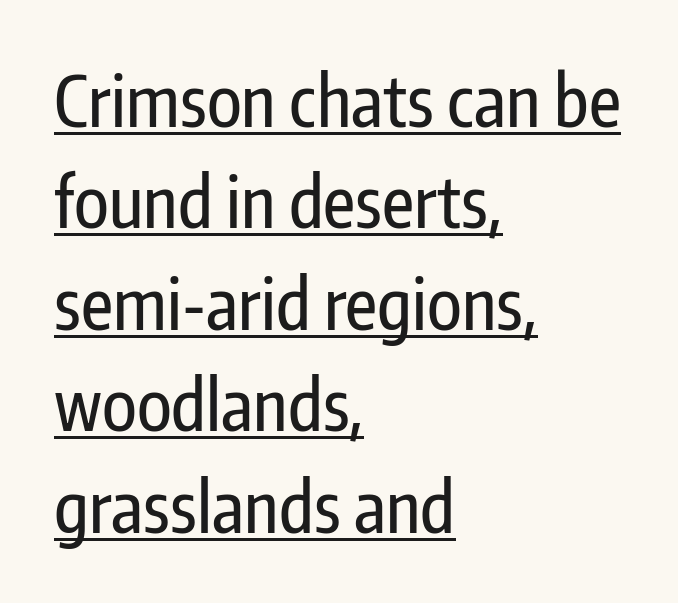
Q: Is the text italic (slanted)? A: No, it is upright.
Q: Is the typeface a serif or a sans-serif typeface? A: Sans-serif.
Q: Is the text underlined? A: Yes.
Q: How is the paragraph aligned? A: Left-aligned.
Q: Is the spacing between letters normal or unusually wide? A: Normal.
Q: Is the spacing between lines tight, normal or loose? A: Normal.
Q: Width (condensed, normal, or wide)? A: Condensed.
Q: Stroke contrast? A: Low.
Q: x-height? A: Medium.
Q: Monospaced? A: No.
